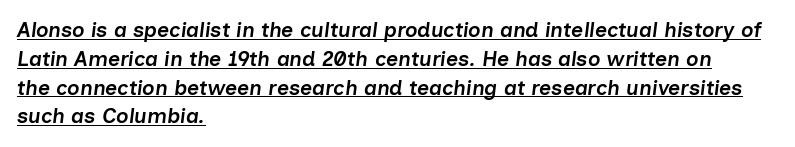
Q: Is the text bold? A: Semi-bold.
Q: Is the text italic (slanted)? A: Yes, it leans right by about 7 degrees.
Q: Is the text underlined? A: Yes.
Q: How is the paragraph aligned? A: Left-aligned.
Q: Is the spacing between letters normal or unusually wide? A: Normal.
Q: Is the spacing between lines tight, normal or loose? A: Normal.
